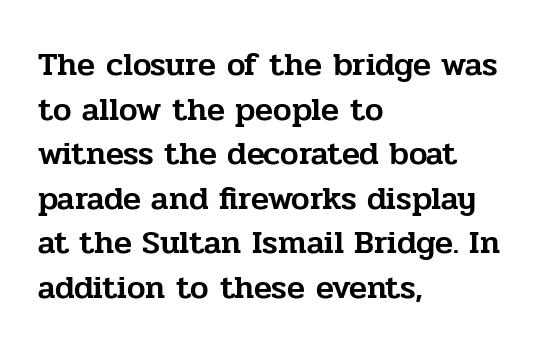
The image shows 33 px serif type, upright; set left-aligned, normal line spacing (1.35x), normal letter spacing, not underlined; low stroke contrast and a medium x-height.
